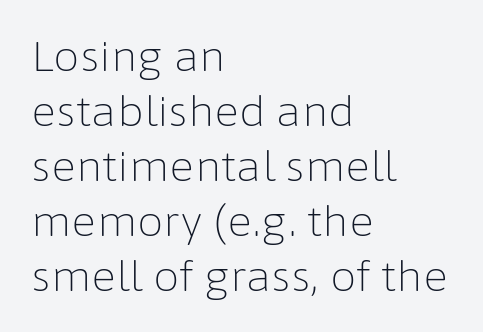
{"serif": "no", "italic": "no", "bold": "no", "weight": "light", "width": "normal", "stroke_contrast": "low", "x_height": "medium", "monospaced": "no", "underline": "no", "align": "left", "line_spacing": "normal", "line_spacing_ratio": 1.31, "letter_spacing": "normal", "letter_spacing_em": 0.0, "glyph_px": 42}
